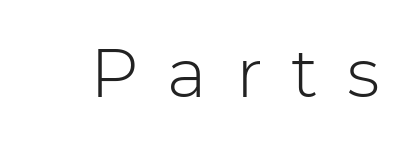
{"serif": "no", "italic": "no", "bold": "no", "weight": "light", "width": "normal", "stroke_contrast": "low", "x_height": "medium", "monospaced": "no", "underline": "no", "letter_spacing": "wide", "letter_spacing_em": 0.42, "glyph_px": 68}
